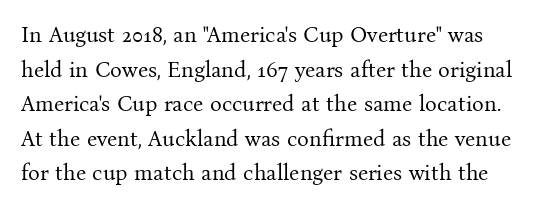
The image shows 22 px text type, upright; set normal line spacing (1.57x), normal letter spacing, not underlined.
